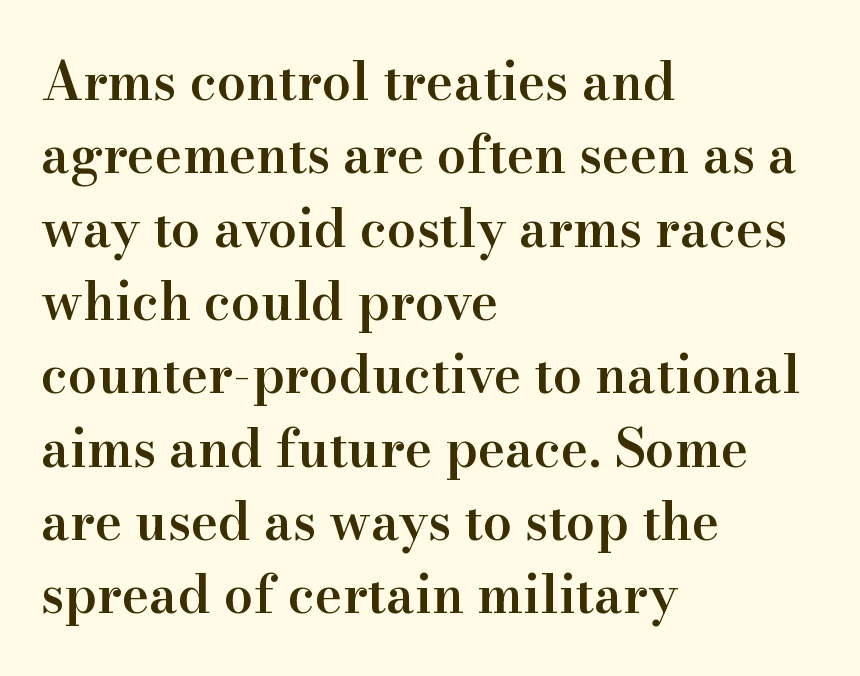
Horizontal alignment here is leftward, the default for most running prose. Each new line begins a customary step beneath the previous one. The strip under each line holds only bare page. Honestly, the letter spacing is just normal — you wouldn't notice it. Typesetter's note: demi weight, one step under bold.
